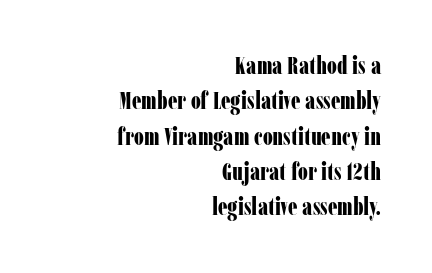
{"italic": "no", "bold": "yes", "underline": "no", "align": "right", "line_spacing": "normal", "line_spacing_ratio": 1.47, "letter_spacing": "normal", "letter_spacing_em": 0.0, "glyph_px": 24}
